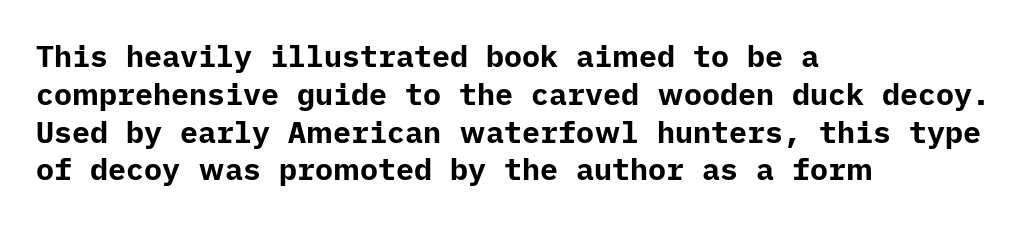
{"serif": "no", "italic": "no", "bold": "yes", "weight": "bold", "width": "normal", "stroke_contrast": "low", "x_height": "medium", "underline": "no", "align": "left", "line_spacing": "normal", "line_spacing_ratio": 1.26, "letter_spacing": "normal", "letter_spacing_em": 0.0, "glyph_px": 30}
